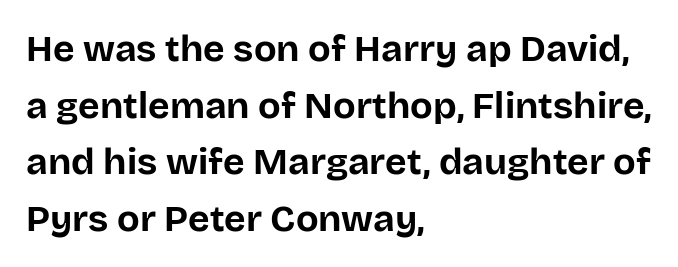
Q: Is the text bold? A: Yes.
Q: Is the text italic (slanted)? A: No, it is upright.
Q: Is the typeface a serif or a sans-serif typeface? A: Sans-serif.
Q: Is the text underlined? A: No.
Q: How is the paragraph aligned? A: Left-aligned.
Q: Is the spacing between letters normal or unusually wide? A: Normal.
Q: Is the spacing between lines tight, normal or loose? A: Normal.
Q: Width (condensed, normal, or wide)? A: Normal.
Q: Stroke contrast? A: Low.
Q: x-height? A: Large.
Q: Monospaced? A: No.
